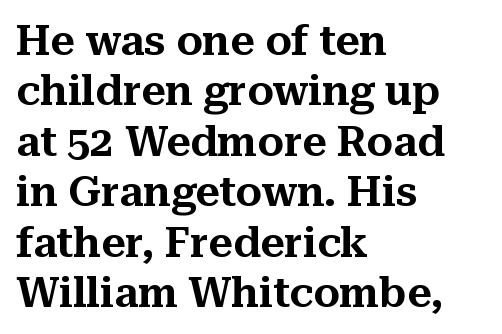
Character widths vary here, with narrow letters taking less room than wide ones. Tracking here is standard; glyphs follow each other at the usual distance. Line starts are locked; line ends wander. The passage shown is not underscored anywhere. Every character sits straight up, as roman type does.
